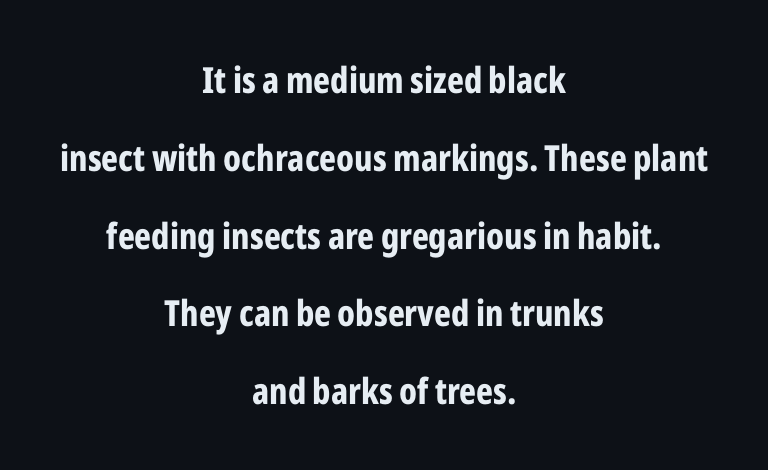
Are there feet on the stems? There aren't — it's a sans. Underlining? Definitely not there. This sample uses plain, unmodified letter spacing. Character widths vary here, with narrow letters taking less room than wide ones.
